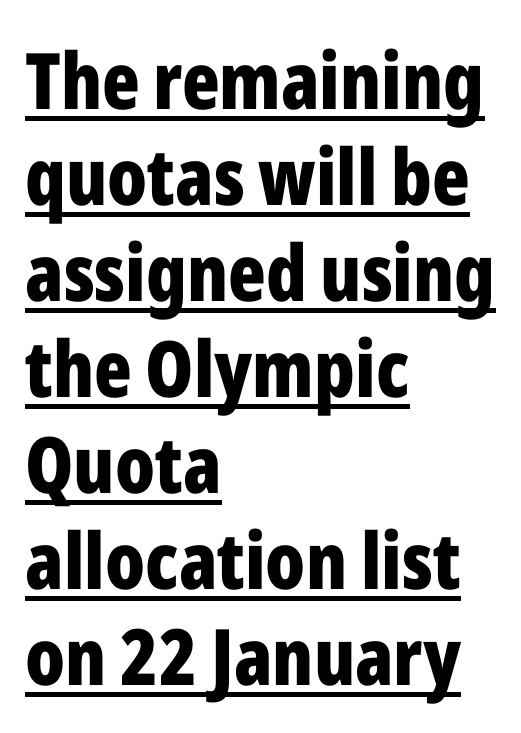
The image shows 78 px bold, condensed sans-serif type, upright; set left-aligned, line spacing 1.23x, normal letter spacing, underlined; low stroke contrast and a medium x-height.
